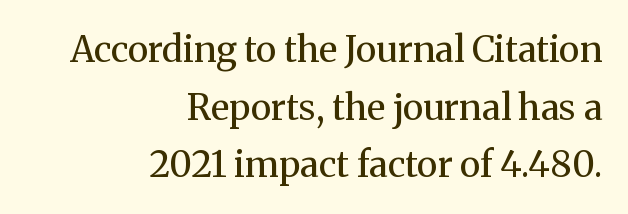
The image shows 36 px regular-weight serif type, upright; set right-aligned, normal line spacing (1.6x), normal letter spacing, not underlined; medium stroke contrast and a medium x-height.
